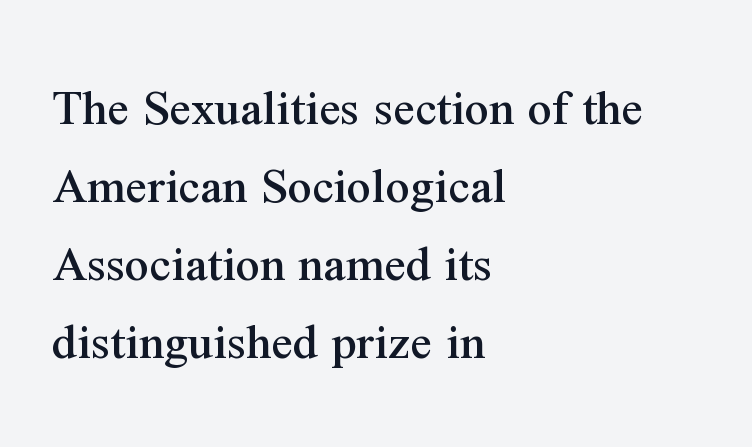
The image shows 53 px serif type, upright; set left-aligned, normal line spacing (1.47x), normal letter spacing, not underlined; medium stroke contrast and a medium x-height.
